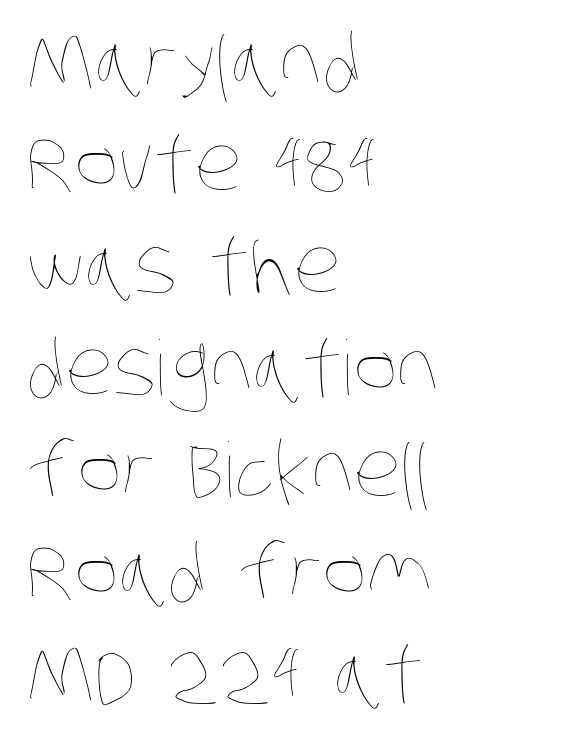
{"bold": "no", "weight": "thin", "width": "condensed", "stroke_contrast": "low", "x_height": "large", "monospaced": "no", "underline": "no", "align": "left", "line_spacing": "normal", "line_spacing_ratio": 1.36, "letter_spacing": "normal", "letter_spacing_em": 0.0, "glyph_px": 75}
